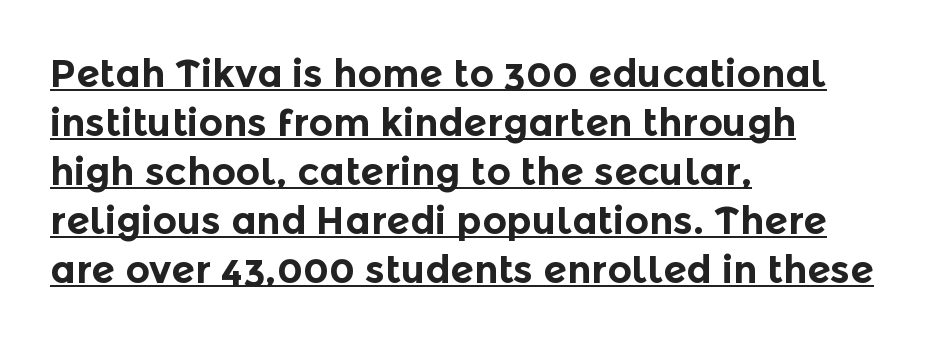
Thick stems and heavy bowls — unmistakably bold. All the whitespace from short lines collects on the right. Regarding leading, the lines here are spaced in the standard way. Is there any slant? The stems are plumb.
